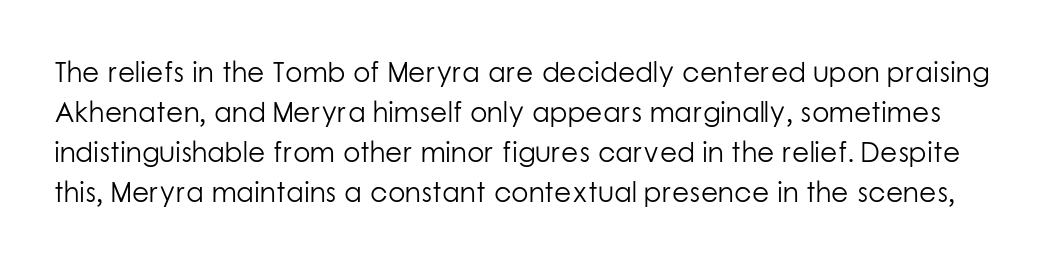
Q: Is the text bold? A: No.
Q: Is the text italic (slanted)? A: No, it is upright.
Q: Is the typeface a serif or a sans-serif typeface? A: Sans-serif.
Q: Is the text underlined? A: No.
Q: Is the spacing between letters normal or unusually wide? A: Normal.
Q: Is the spacing between lines tight, normal or loose? A: Normal.
Q: Width (condensed, normal, or wide)? A: Normal.
Q: Stroke contrast? A: Low.
Q: x-height? A: Medium.
Q: Monospaced? A: No.
